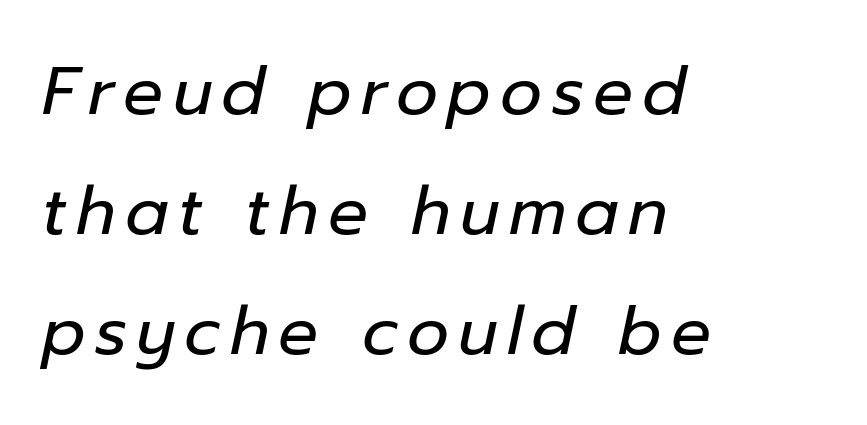
A typesetter would call this proportional, since set widths differ per character. The words here are not underlined. Stems and bowls with no extra thickness — not bold. The text block is weighted toward the left margin, trailing off unevenly rightward. Does the lettering tilt? It does — this is italic.
